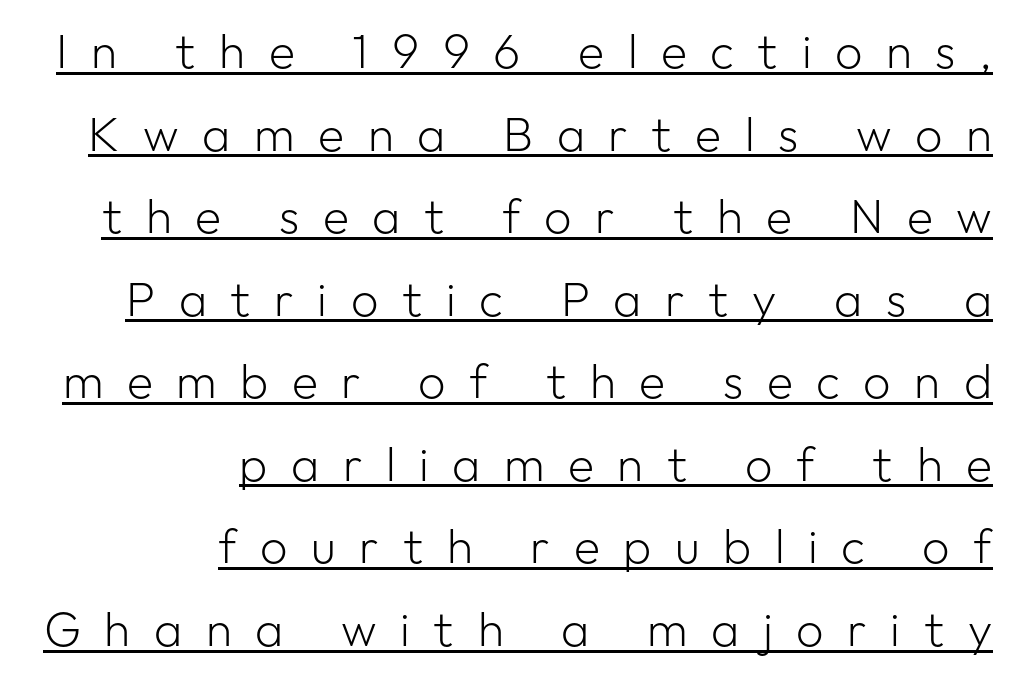
The lettering stays uniformly vertical, giving the passage a roman look. The horizontal fit of the characters is loose and conspicuously gappy. Beneath each row of characters lies a ruled line. Check where the strokes stop: nothing finishes them off — pure sans. Here the designer chose a conventional face with non-uniform glyph widths. The letterforms sit at book weight or below.
